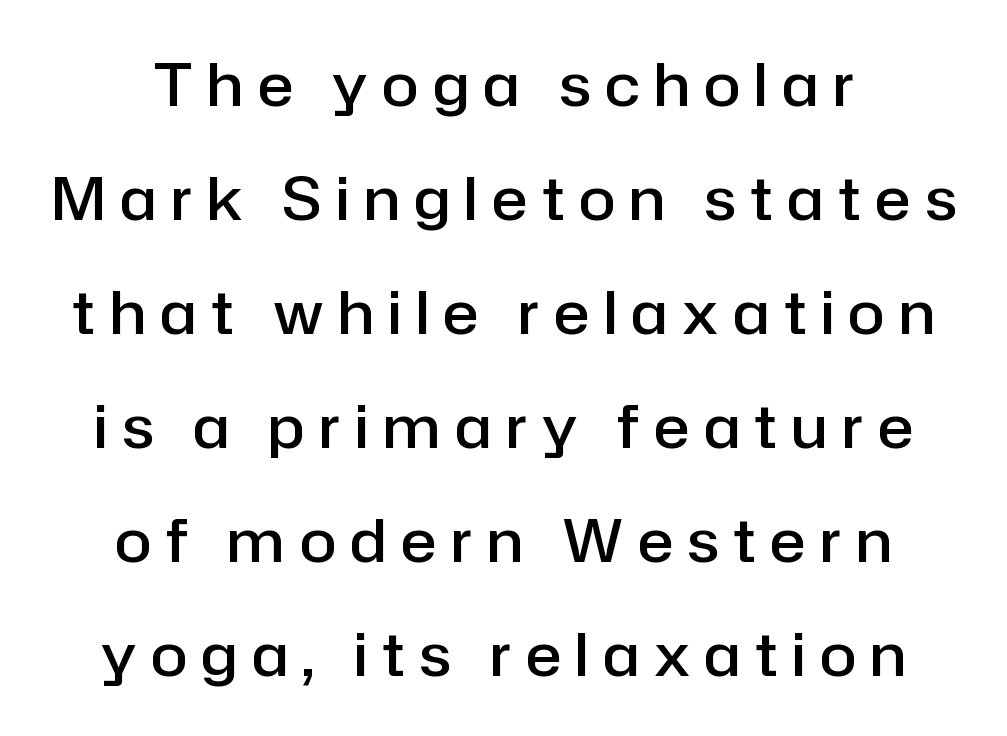
Q: Is the text bold? A: Semi-bold.
Q: Is the text italic (slanted)? A: No, it is upright.
Q: Is the typeface a serif or a sans-serif typeface? A: Sans-serif.
Q: Is the text underlined? A: No.
Q: How is the paragraph aligned? A: Centered.
Q: Is the spacing between letters normal or unusually wide? A: Unusually wide.
Q: Is the spacing between lines tight, normal or loose? A: Loose.
Q: Width (condensed, normal, or wide)? A: Normal.
Q: Stroke contrast? A: Low.
Q: x-height? A: Medium.
Q: Monospaced? A: No.
